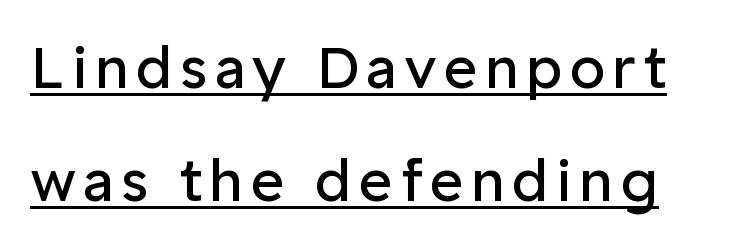
The image shows 58 px regular-weight sans-serif type, upright; set loose line spacing (1.94x), underlined; low stroke contrast and a medium x-height.
